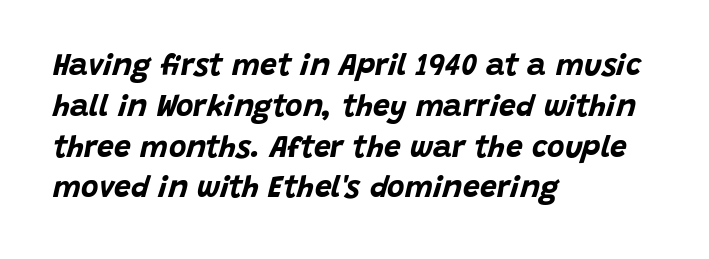
{"italic": "yes", "lean": "right", "slant_degrees": 15, "bold": "yes", "weight": "bold", "width": "normal", "stroke_contrast": "low", "x_height": "large", "monospaced": "no", "underline": "no", "align": "left", "line_spacing": "normal", "line_spacing_ratio": 1.36, "letter_spacing": "normal", "letter_spacing_em": 0.0, "glyph_px": 30}
